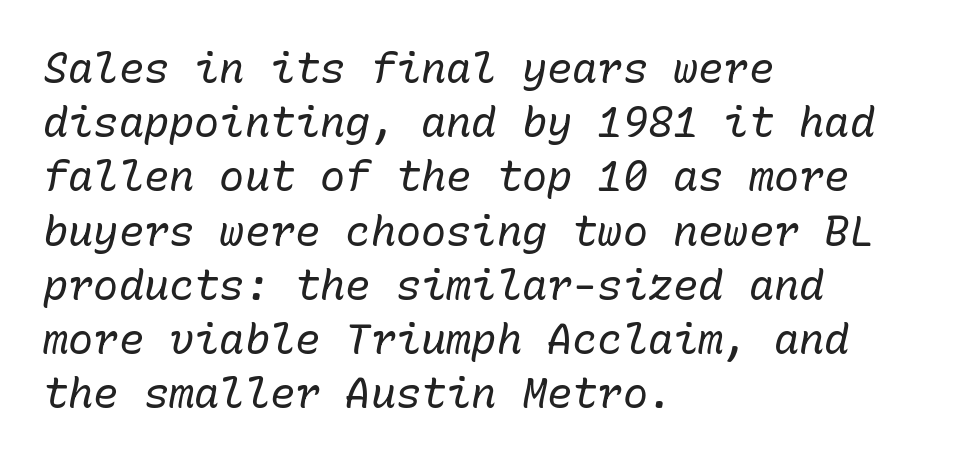
The image shows 42 px regular-weight type, italic (leaning right), monospaced; set left-aligned, normal line spacing (1.29x), normal letter spacing, not underlined; low stroke contrast and a medium x-height.
